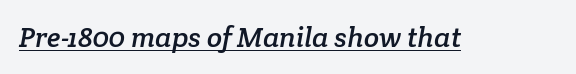
{"serif": "yes", "width": "normal", "stroke_contrast": "low", "x_height": "medium", "monospaced": "no", "underline": "yes", "letter_spacing": "normal", "letter_spacing_em": 0.0, "glyph_px": 28}
